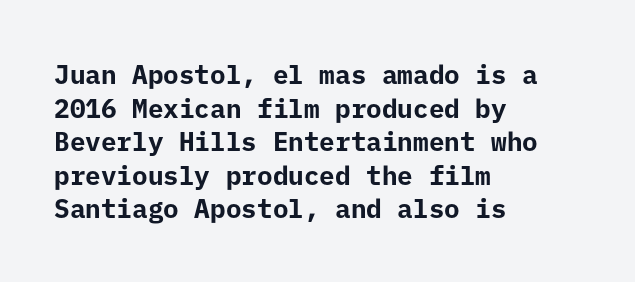
Q: Is the text bold? A: Yes.
Q: Is the text italic (slanted)? A: No, it is upright.
Q: Is the text underlined? A: No.
Q: How is the paragraph aligned? A: Left-aligned.
Q: Is the spacing between letters normal or unusually wide? A: Normal.
Q: Is the spacing between lines tight, normal or loose? A: Normal.
